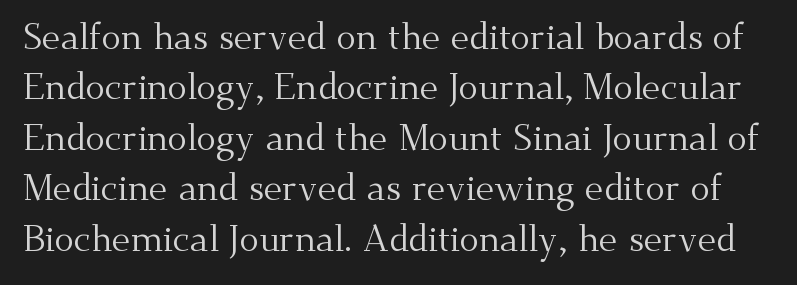
{"serif": "yes", "italic": "no", "bold": "no", "weight": "regular", "width": "normal", "stroke_contrast": "medium", "x_height": "small", "monospaced": "no", "underline": "no", "line_spacing": "normal", "line_spacing_ratio": 1.4, "letter_spacing": "normal", "letter_spacing_em": 0.0, "glyph_px": 36}
